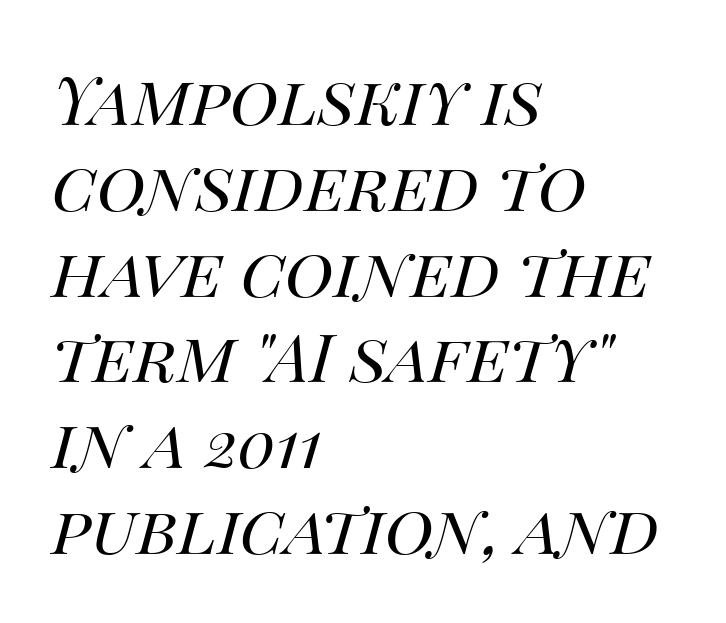
The image shows 67 px regular-weight type, italic (leaning right); set left-aligned, normal line spacing (1.28x), normal letter spacing, not underlined; medium stroke contrast and a large x-height.
